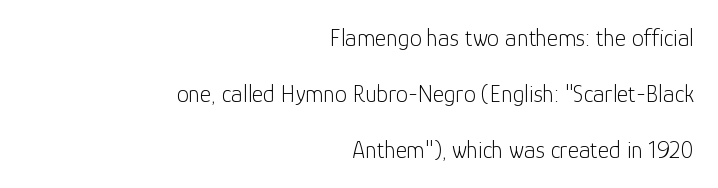
{"italic": "no", "bold": "no", "underline": "no", "align": "right", "line_spacing": "loose", "line_spacing_ratio": 2.33, "letter_spacing": "normal", "letter_spacing_em": 0.0, "glyph_px": 24}
